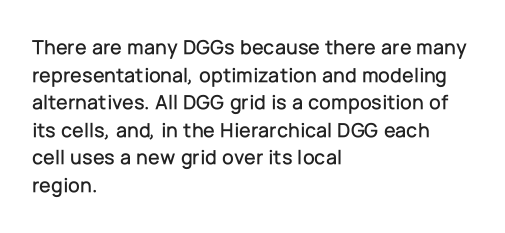
Q: Is the text italic (slanted)? A: No, it is upright.
Q: Is the text underlined? A: No.
Q: How is the paragraph aligned? A: Left-aligned.
Q: Is the spacing between letters normal or unusually wide? A: Normal.
Q: Is the spacing between lines tight, normal or loose? A: Normal.
